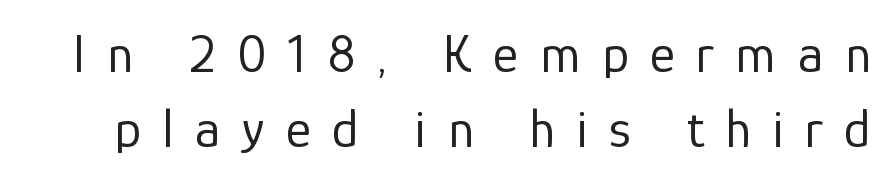
The font's upright variant was chosen for this text. The tracking reads as deliberately expanded to a designer's eye. A bare baseline throughout the passage. Line spacing here is normal. The typeface has the unassuming heft of standard copy or less. Proportional: the letters do not fall into vertical columns.
